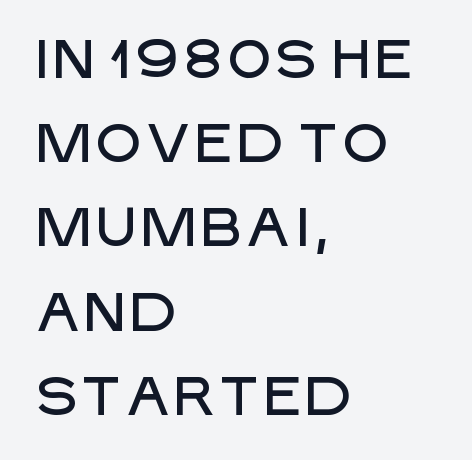
The image shows 54 px sans-serif type, upright; set left-aligned, normal line spacing (1.56x), normal letter spacing, not underlined; low stroke contrast and a large x-height.
